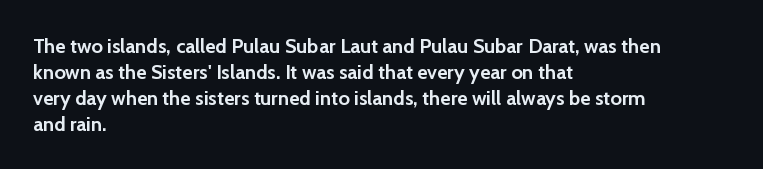
The lettering holds an erect, upright posture throughout. The text block is weighted toward the left margin, trailing off unevenly rightward. The strokes are fattened all the way to bold. Bare-footed words on every line.
